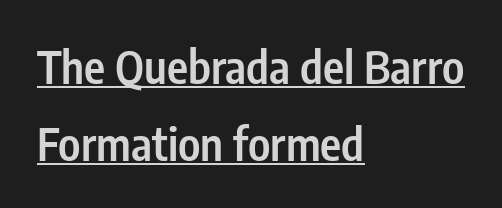
The glyphs in this specimen are sans serif. In terms of letterspacing, this is plain default setting. These lines were composed using upright roman letters. Leftover space on each line is placed entirely after the last word.
